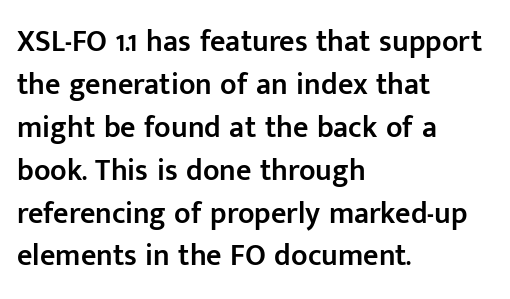
Q: Is the text bold? A: Semi-bold.
Q: Is the text italic (slanted)? A: No, it is upright.
Q: Is the typeface a serif or a sans-serif typeface? A: Sans-serif.
Q: Is the text underlined? A: No.
Q: How is the paragraph aligned? A: Left-aligned.
Q: Is the spacing between letters normal or unusually wide? A: Normal.
Q: Is the spacing between lines tight, normal or loose? A: Normal.
Q: Width (condensed, normal, or wide)? A: Normal.
Q: Stroke contrast? A: Low.
Q: x-height? A: Medium.
Q: Monospaced? A: No.
